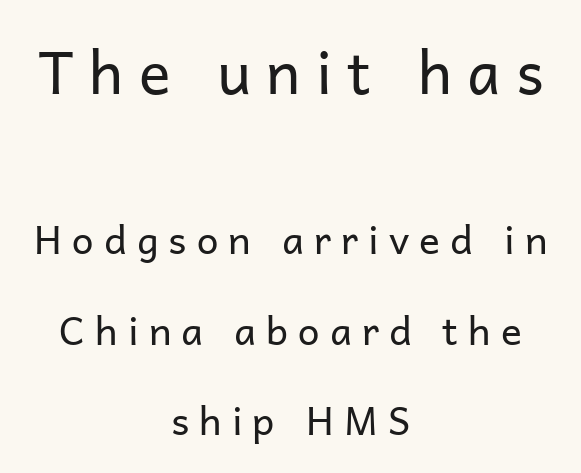
Q: Is the text bold? A: No.
Q: Is the text italic (slanted)? A: No, it is upright.
Q: Is the typeface a serif or a sans-serif typeface? A: Sans-serif.
Q: Is the text underlined? A: No.
Q: How is the paragraph aligned? A: Centered.
Q: Is the spacing between letters normal or unusually wide? A: Unusually wide.
Q: Is the spacing between lines tight, normal or loose? A: Loose.
Q: Which block of text is set in a larger size, the first (top) or the second (bottom)? A: The first (top) one.
Q: Width (condensed, normal, or wide)? A: Normal.
Q: Stroke contrast? A: Low.
Q: x-height? A: Medium.
Q: Monospaced? A: No.
